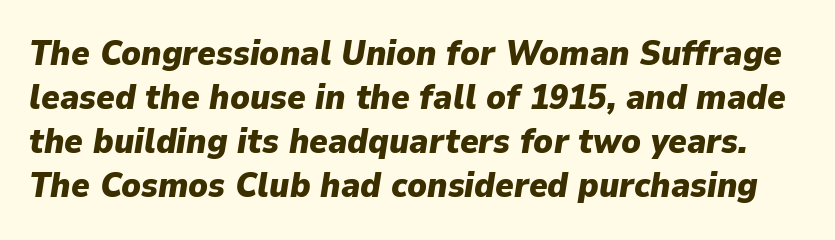
{"italic": "yes", "lean": "right", "slant_degrees": 9, "bold": "yes", "weight": "heavy", "width": "normal", "stroke_contrast": "low", "x_height": "medium", "monospaced": "no", "underline": "no", "line_spacing": "normal", "line_spacing_ratio": 1.26, "letter_spacing": "normal", "letter_spacing_em": 0.0, "glyph_px": 35}
